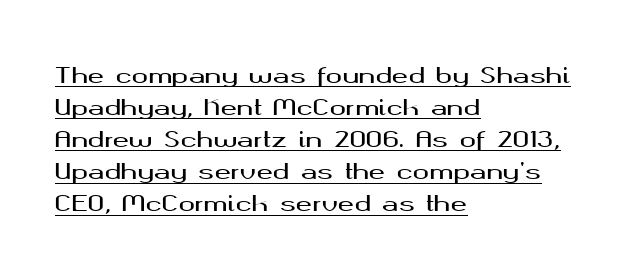
Horizontal alignment here is leftward, the default for most running prose. Regarding leading, the lines here are spaced in the standard way. The face used here is rendered with its standard letterfit. The words here are underlined. The lettering holds an erect, upright posture throughout.
